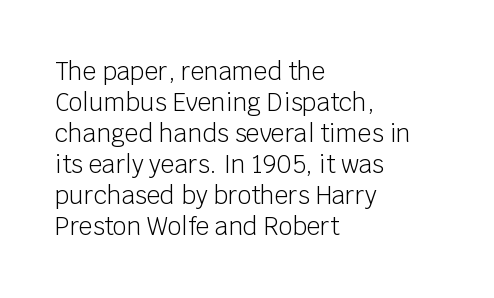
Q: Is the text bold? A: No.
Q: Is the text italic (slanted)? A: No, it is upright.
Q: Is the text underlined? A: No.
Q: How is the paragraph aligned? A: Left-aligned.
Q: Is the spacing between letters normal or unusually wide? A: Normal.
Q: Is the spacing between lines tight, normal or loose? A: Normal.
